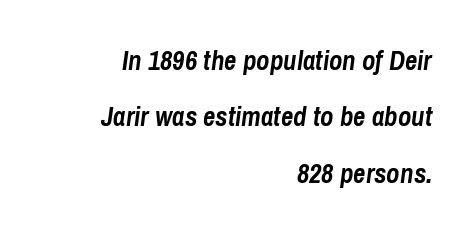
Letters rest on an invisible, unmarked baseline. Does the lettering tilt? It does — this is italic. Each new line begins a long way beneath the previous one. Notice how the passage keeps a crisp vertical edge on the right only. No extra tracking has been applied to these lines. Chunky letters — that's bold for sure.
